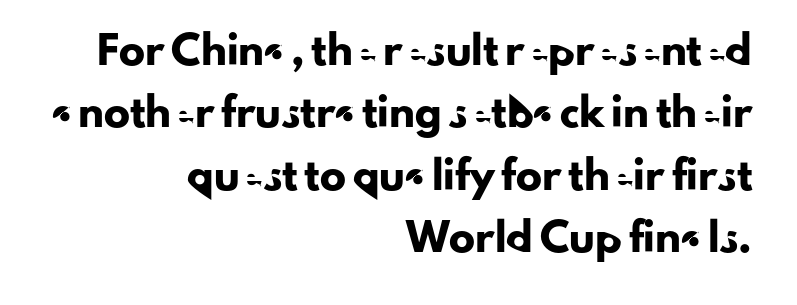
Horizontal alignment here is rightward, an uncommon choice for prose. The area under the type is left untouched. Tracking value appears to be zero — textbook default spacing. Vertical strokes here are truly vertical. In terms of leading, this rendering errs on the spacious side.
